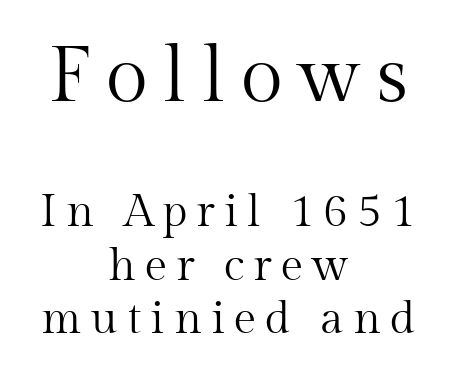
{"serif": "yes", "italic": "no", "bold": "no", "weight": "regular", "width": "normal", "stroke_contrast": "medium", "x_height": "medium", "monospaced": "no", "underline": "no", "align": "center", "line_spacing_ratio": 1.18, "letter_spacing": "wide", "letter_spacing_em": 0.2, "larger_block": "first", "size_ratio": 1.73, "glyph_px": 78}
